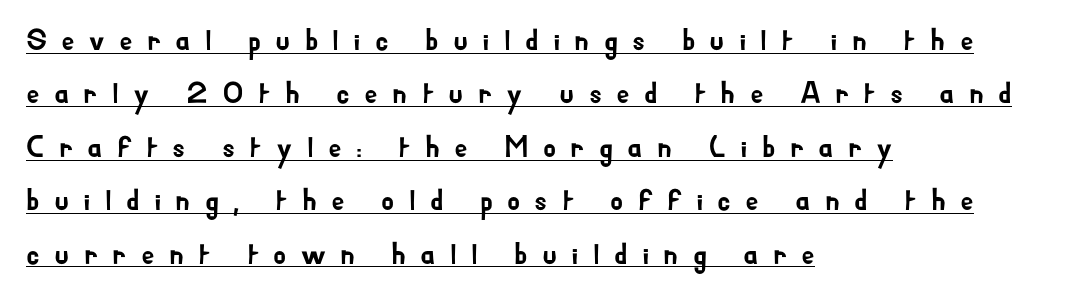
Q: Is the text italic (slanted)? A: No, it is upright.
Q: Is the typeface a serif or a sans-serif typeface? A: Sans-serif.
Q: Is the text underlined? A: Yes.
Q: How is the paragraph aligned? A: Left-aligned.
Q: Is the spacing between letters normal or unusually wide? A: Unusually wide.
Q: Width (condensed, normal, or wide)? A: Normal.
Q: Stroke contrast? A: Low.
Q: x-height? A: Small.
Q: Monospaced? A: No.
